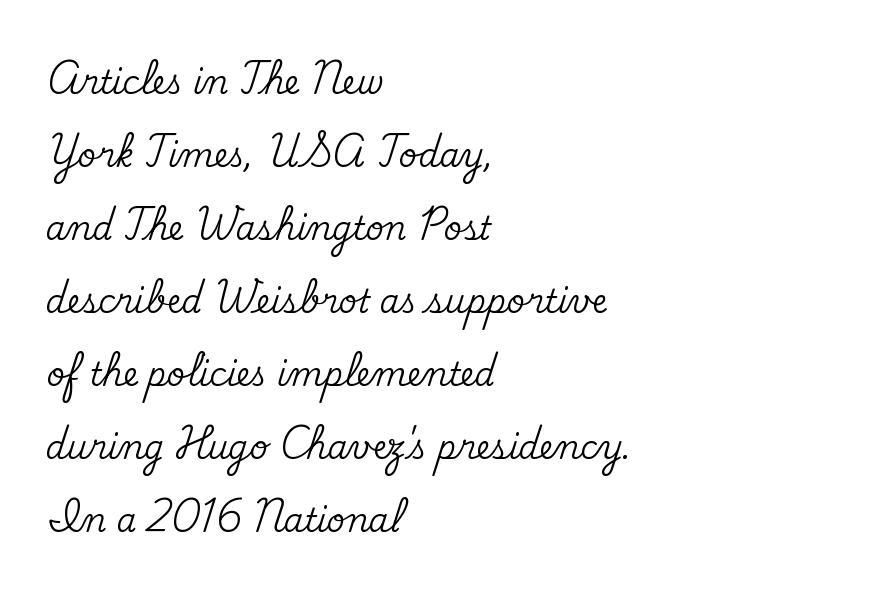
The letterforms sit shoulder to shoulder at normal distance. A typesetter would call this proportional, since set widths differ per character. Regarding leading, the lines here are spaced well apart. A student would call this left alignment; a typographer would say flush left, rag right.
